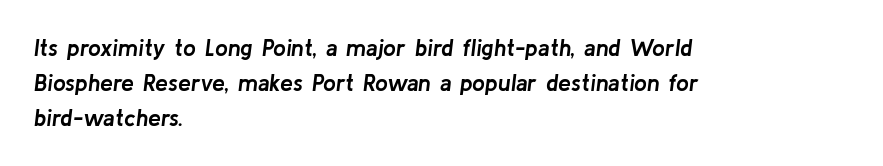
The image shows 23 px bold type, italic (leaning right); set left-aligned, normal line spacing (1.53x), normal letter spacing, not underlined.
